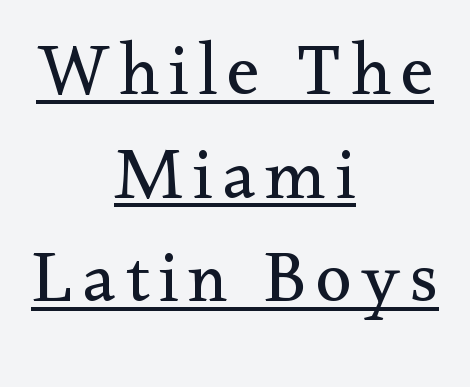
No letter is thick-stroked: the sample isn't bold. This sample keeps an unexceptional amount of space between lines. Little horizontal feet cap the strokes, marking this as serif type. Spacing verdict: proportional, widths tailored to each character. Looks like someone drew a line under every word here.
